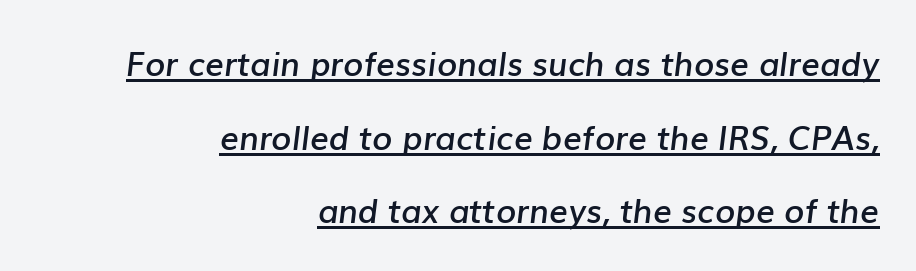
The image shows 33 px semibold type, italic (leaning right); set right-aligned, loose line spacing (2.23x), normal letter spacing, underlined; low stroke contrast and a medium x-height.
